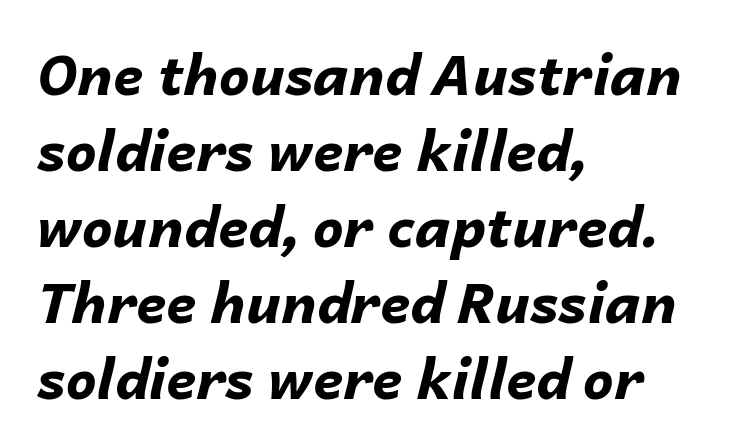
The image shows 55 px bold type, italic (leaning right); set left-aligned, normal line spacing (1.38x), normal letter spacing, not underlined; low stroke contrast and a medium x-height.
